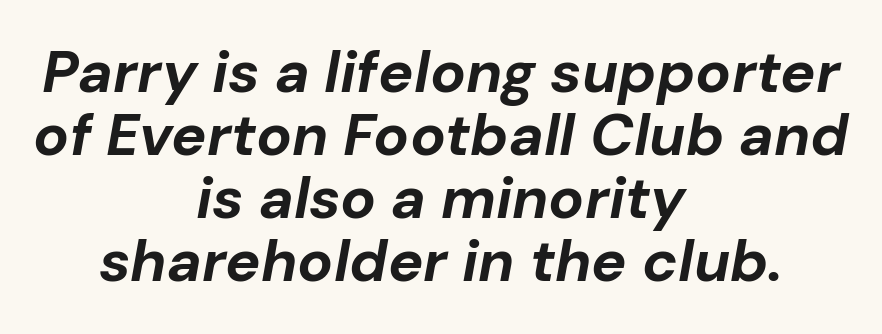
{"italic": "yes", "lean": "right", "slant_degrees": 10, "bold": "yes", "weight": "bold", "width": "normal", "stroke_contrast": "low", "x_height": "medium", "monospaced": "no", "underline": "no", "align": "center", "line_spacing": "tight", "line_spacing_ratio": 1.07, "letter_spacing": "normal", "letter_spacing_em": 0.0, "glyph_px": 59}
